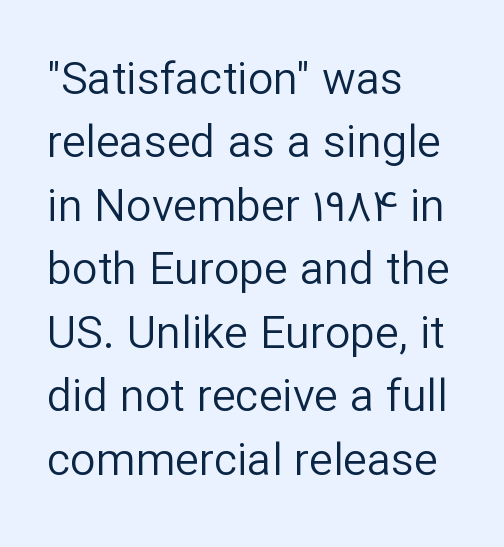
{"serif": "no", "italic": "no", "bold": "no", "weight": "regular", "width": "normal", "stroke_contrast": "low", "x_height": "medium", "monospaced": "no", "underline": "no", "align": "left", "line_spacing": "normal", "line_spacing_ratio": 1.41, "letter_spacing": "normal", "letter_spacing_em": 0.0, "glyph_px": 45}
